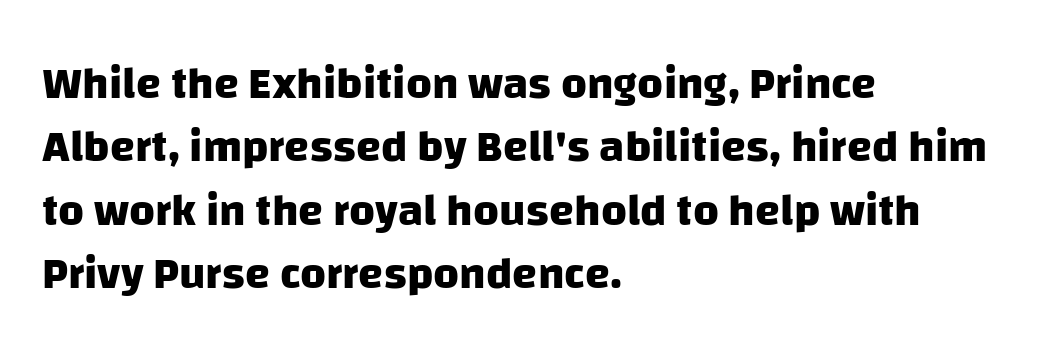
The image shows 45 px heavy sans-serif type; set left-aligned, normal line spacing (1.41x), normal letter spacing, not underlined; low stroke contrast and a large x-height.
